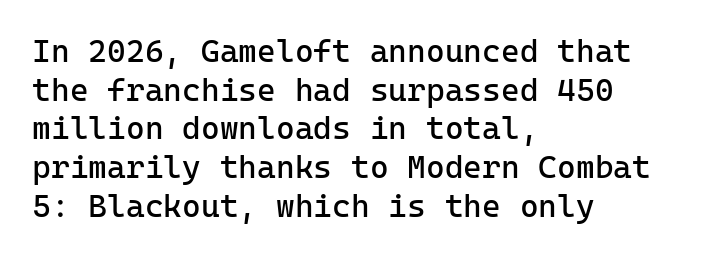
No italicization has been applied; the sample stays upright. Weight: regular or lighter. This rendering uses left alignment, leaving the right contour irregular. Any mark beneath the type? The region is blank. Serifs: no, the terminals of the letterforms are clean. Characters follow at the spacing the type designer built in.
